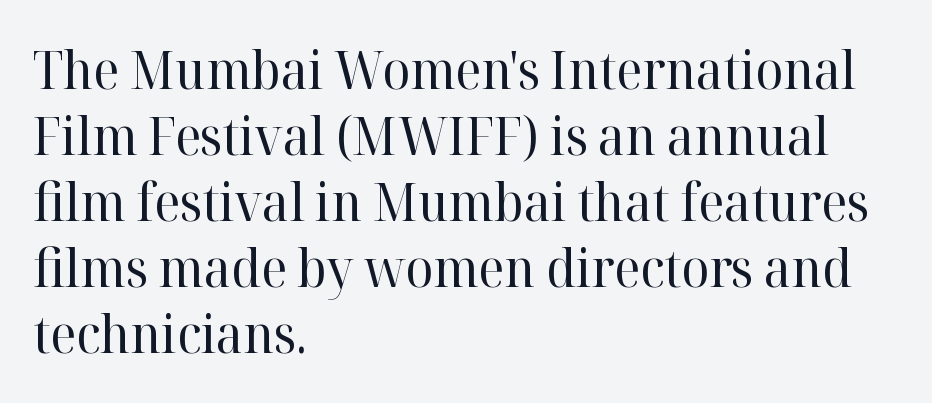
The image shows 52 px regular-weight serif type, upright; set left-aligned, normal line spacing (1.27x), normal letter spacing, not underlined; high stroke contrast and a medium x-height.
